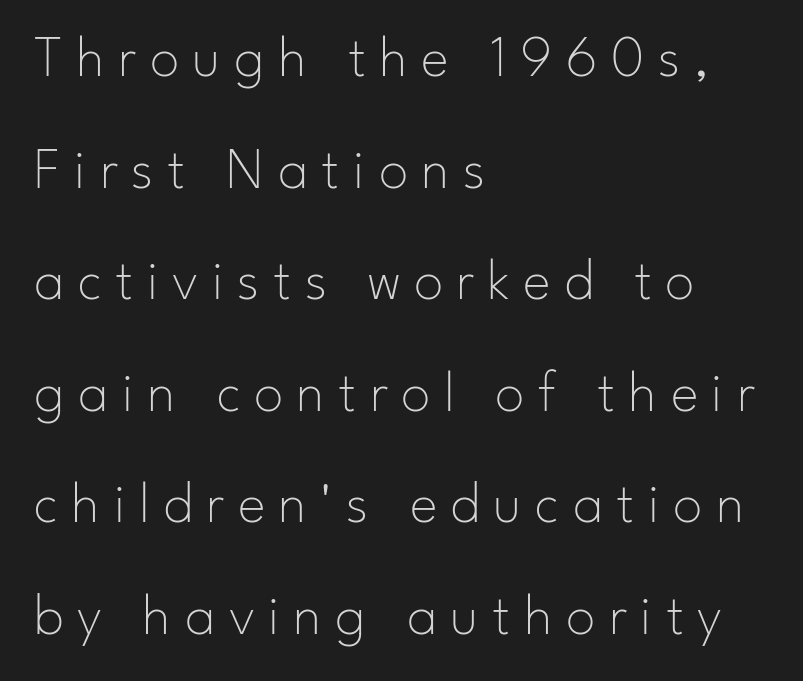
A student would call this left alignment; a typographer would say flush left, rag right. Check the space under the baseline: it is left empty. The letters advance in unequal steps, a hallmark of proportional type. Is this a heavy cut? Hardly; it is regular or lighter. You could only call the tracking loose — the letters float apart.
